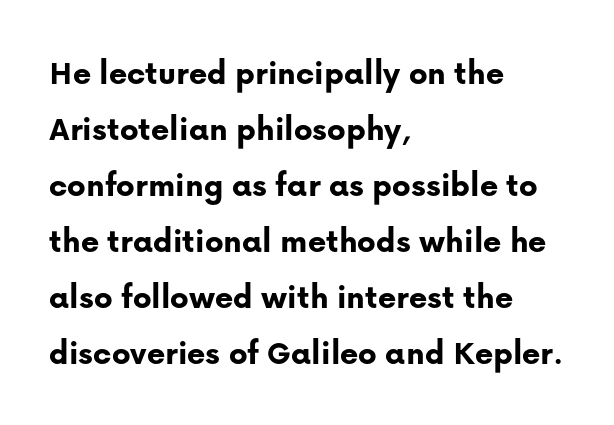
The image shows 35 px bold sans-serif type, upright; set left-aligned, normal line spacing (1.6x), normal letter spacing, not underlined; low stroke contrast and a medium x-height.
